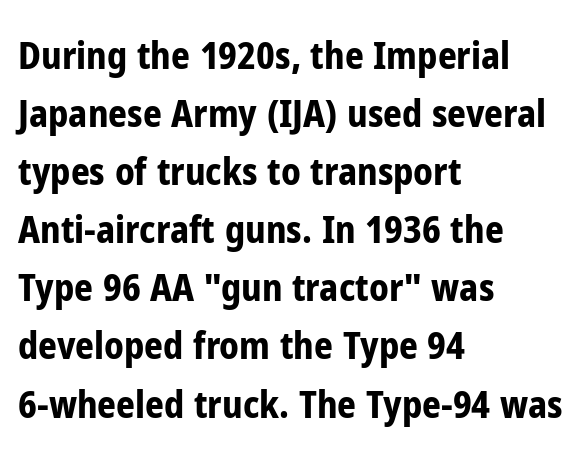
{"serif": "no", "italic": "no", "bold": "yes", "weight": "bold", "width": "condensed", "stroke_contrast": "low", "x_height": "medium", "monospaced": "no", "underline": "no", "align": "left", "line_spacing": "normal", "line_spacing_ratio": 1.57, "letter_spacing": "normal", "letter_spacing_em": 0.0, "glyph_px": 37}
